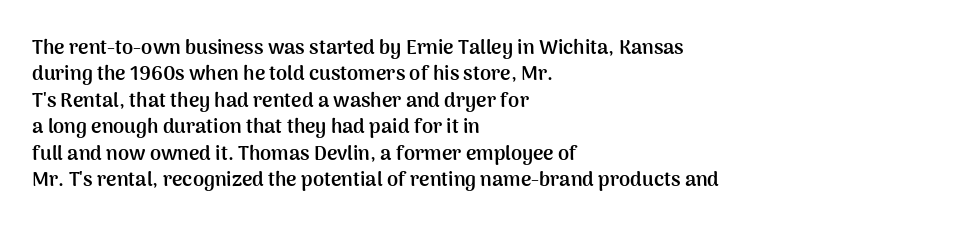
No extra tracking has been applied to these lines. The font is running at its bold setting. Students, observe: this is what conventionally led text looks like. Ascenders rise straight up at ninety degrees.
